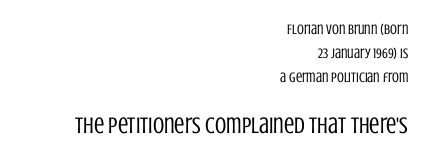
{"italic": "no", "bold": "no", "underline": "no", "align": "right", "line_spacing_ratio": 1.72, "letter_spacing": "normal", "letter_spacing_em": 0.0, "larger_block": "second", "size_ratio": 1.64, "glyph_px": 23}
